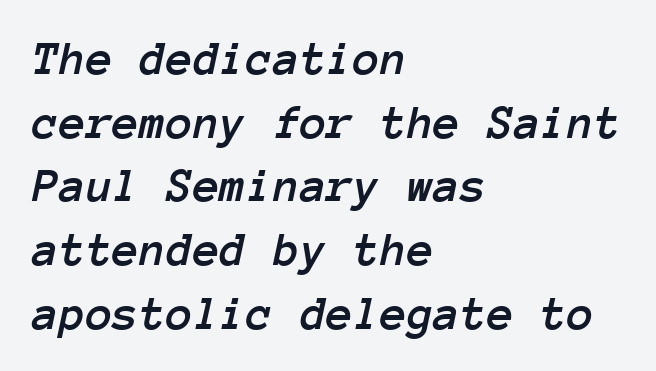
The image shows 49 px text type, italic (leaning right), monospaced; set left-aligned, normal line spacing (1.3x), normal letter spacing, not underlined; low stroke contrast and a medium x-height.
